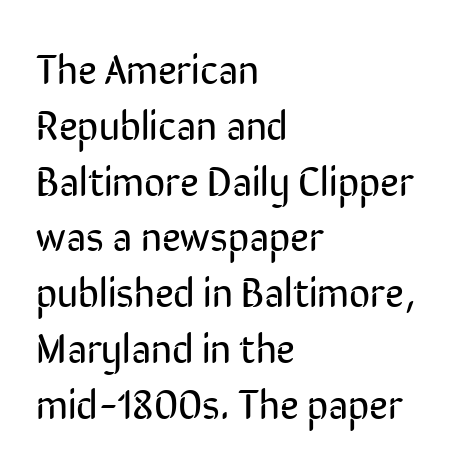
Q: Is the text bold? A: No.
Q: Is the text italic (slanted)? A: No, it is upright.
Q: Is the typeface a serif or a sans-serif typeface? A: Sans-serif.
Q: Is the text underlined? A: No.
Q: How is the paragraph aligned? A: Left-aligned.
Q: Is the spacing between letters normal or unusually wide? A: Normal.
Q: Is the spacing between lines tight, normal or loose? A: Normal.
Q: Width (condensed, normal, or wide)? A: Condensed.
Q: Stroke contrast? A: Low.
Q: x-height? A: Medium.
Q: Monospaced? A: No.
